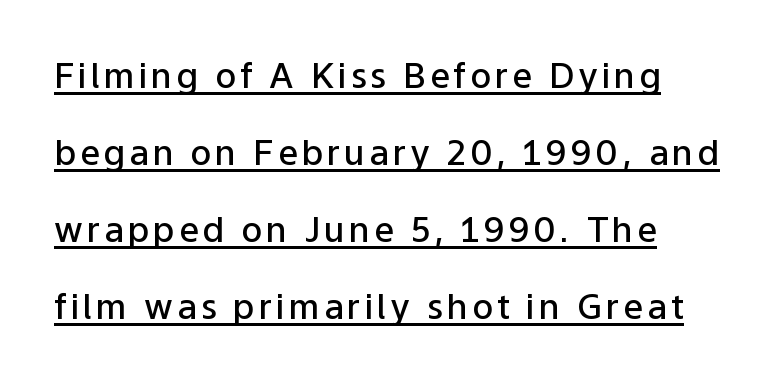
If you drew a line through each stem, it would be perfectly vertical. Stems and bowls a touch heavier than normal — semibold. The leading is generous, giving the passage an open texture. Short and long lines alike share a common starting point at left. Think of a printed novel: that variable character pitch is what you see here.
